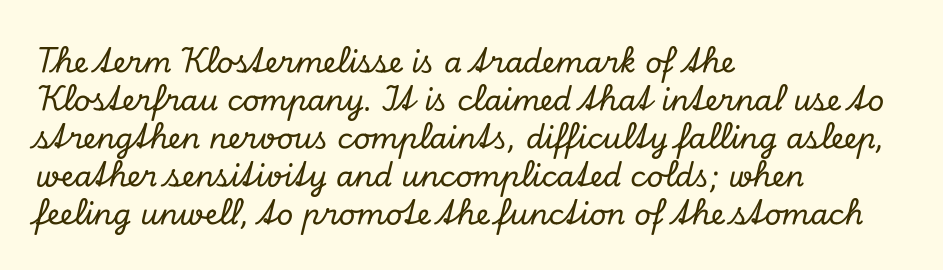
{"serif": "yes", "italic": "yes", "lean": "right", "slant_degrees": 13, "width": "normal", "stroke_contrast": "low", "x_height": "small", "monospaced": "no", "underline": "no", "align": "left", "line_spacing": "normal", "line_spacing_ratio": 1.31, "letter_spacing": "normal", "letter_spacing_em": 0.0, "glyph_px": 29}
